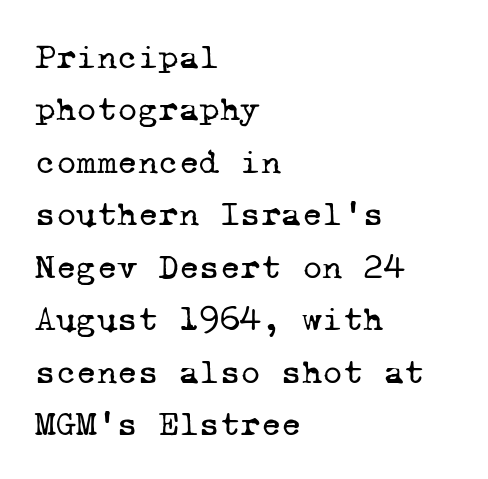
{"serif": "yes", "bold": "no", "weight": "regular", "width": "normal", "stroke_contrast": "low", "x_height": "medium", "monospaced": "yes", "underline": "no", "align": "left", "line_spacing": "normal", "line_spacing_ratio": 1.5, "letter_spacing": "normal", "letter_spacing_em": 0.0, "glyph_px": 35}
